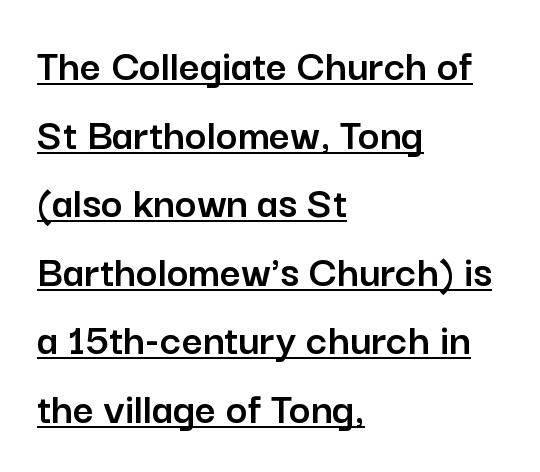
Is this a fixed-width face? No — the glyphs have proportional, varying widths. The setting favours the left margin, as ordinary paragraphs usually do. A sans-serif font was chosen for this passage. Glyph-to-glyph distance matches everyday printed text. Vertical strokes here are truly vertical.
